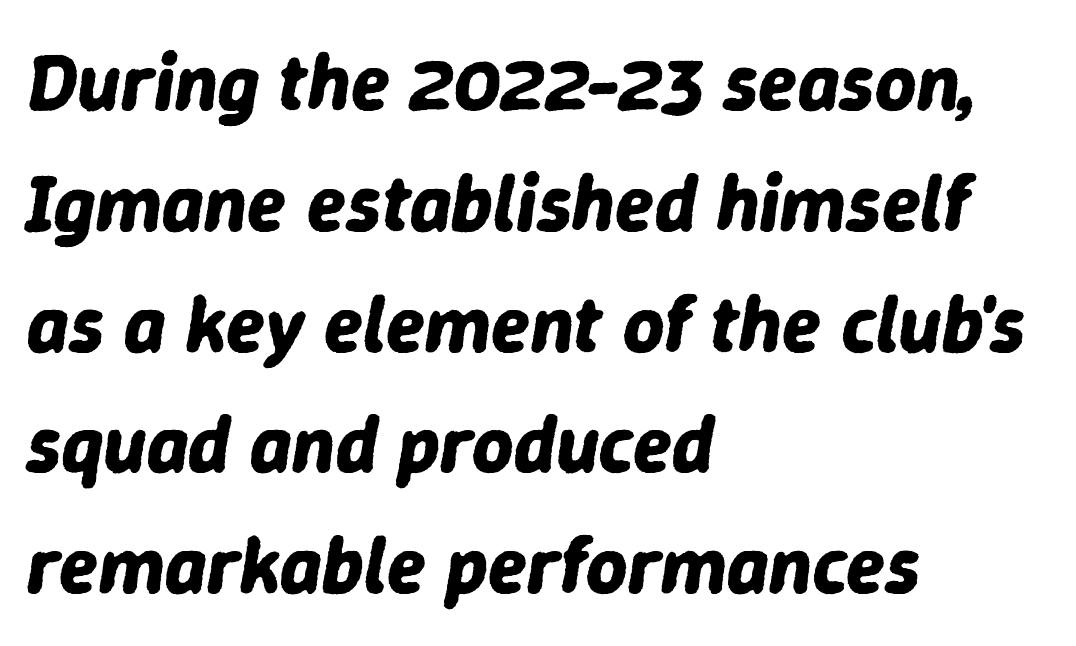
Emphasis-style slanted type is in use. The letters are bold, with thick, heavy strokes. Descenders are the only things crossing below the line. The lines sit at an ordinary, default distance from one another. The face used here is proportionally spaced, like ordinary book or web type. The typesetter chose a ragged-right arrangement here.
